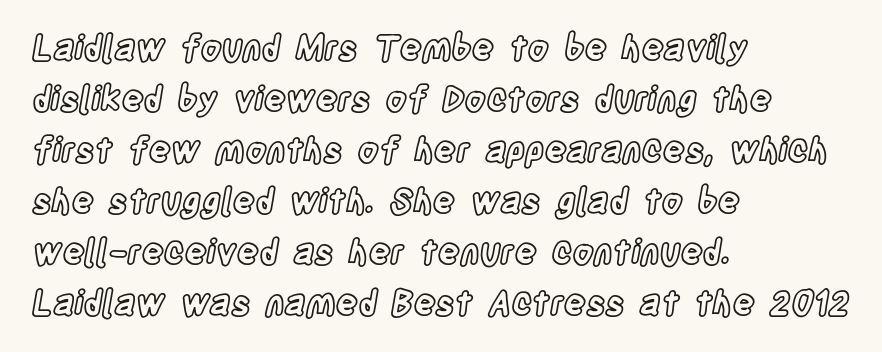
Q: Is the text italic (slanted)? A: Yes.
Q: Is the text underlined? A: No.
Q: How is the paragraph aligned? A: Left-aligned.
Q: Is the spacing between letters normal or unusually wide? A: Normal.
Q: Is the spacing between lines tight, normal or loose? A: Normal.
Q: Width (condensed, normal, or wide)? A: Condensed.
Q: x-height? A: Large.
Q: Monospaced? A: No.
